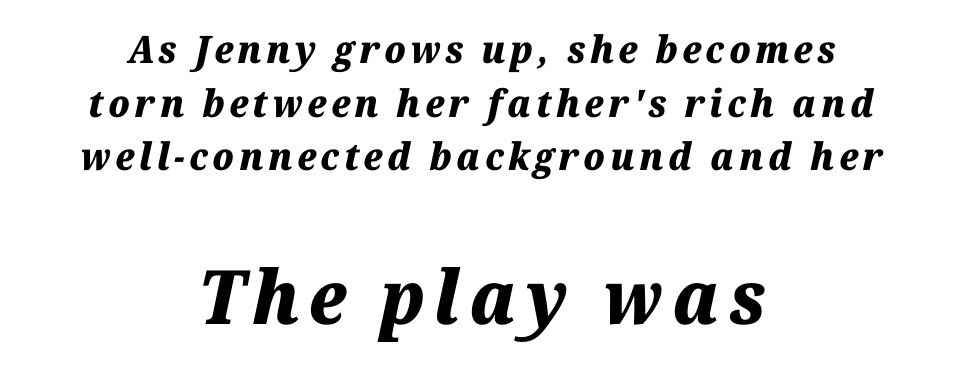
{"italic": "yes", "lean": "right", "slant_degrees": 12, "bold": "yes", "weight": "heavy", "width": "normal", "stroke_contrast": "medium", "x_height": "medium", "monospaced": "no", "underline": "no", "align": "center", "line_spacing": "normal", "line_spacing_ratio": 1.41, "larger_block": "second", "size_ratio": 1.97, "glyph_px": 75}
